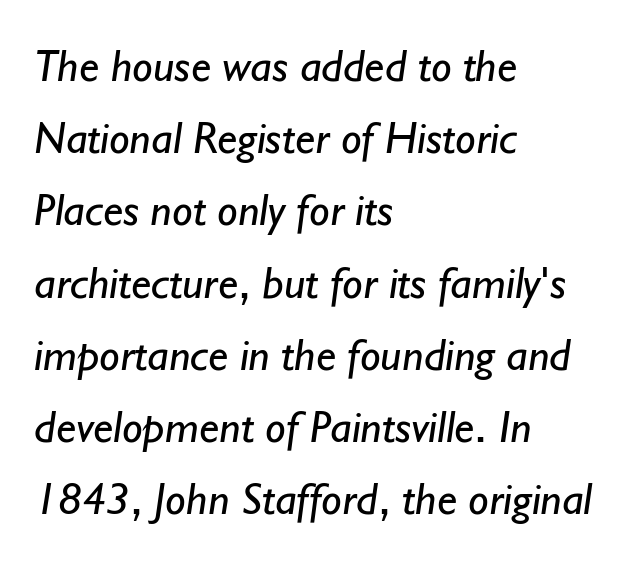
Q: Is the text bold? A: No.
Q: Is the typeface a serif or a sans-serif typeface? A: Sans-serif.
Q: Is the text underlined? A: No.
Q: How is the paragraph aligned? A: Left-aligned.
Q: Is the spacing between letters normal or unusually wide? A: Normal.
Q: Is the spacing between lines tight, normal or loose? A: Normal.
Q: Width (condensed, normal, or wide)? A: Normal.
Q: Stroke contrast? A: Low.
Q: x-height? A: Small.
Q: Monospaced? A: No.
